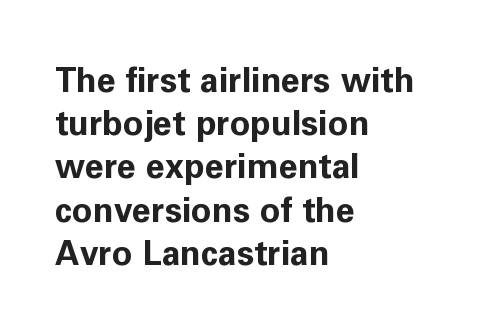
Inter-character spacing is left at the font's built-in metrics. Designer's note — italics off, roman on. Nope, no serifs anywhere on these letters. Glance below the letters and you will spot only blank space. Is there much room between lines? A standard amount, neither cramped nor airy. Proportional: the letters do not fall into vertical columns.
